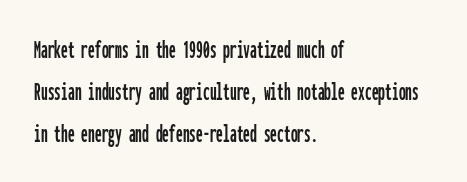
{"italic": "no", "underline": "no", "align": "left", "line_spacing": "normal", "line_spacing_ratio": 1.55, "letter_spacing": "normal", "letter_spacing_em": 0.0, "glyph_px": 27}
